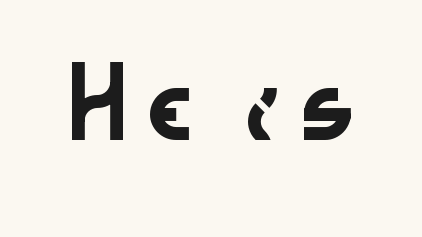
{"serif": "no", "italic": "no", "width": "wide", "stroke_contrast": "low", "x_height": "medium", "monospaced": "no", "underline": "no", "glyph_px": 61}
